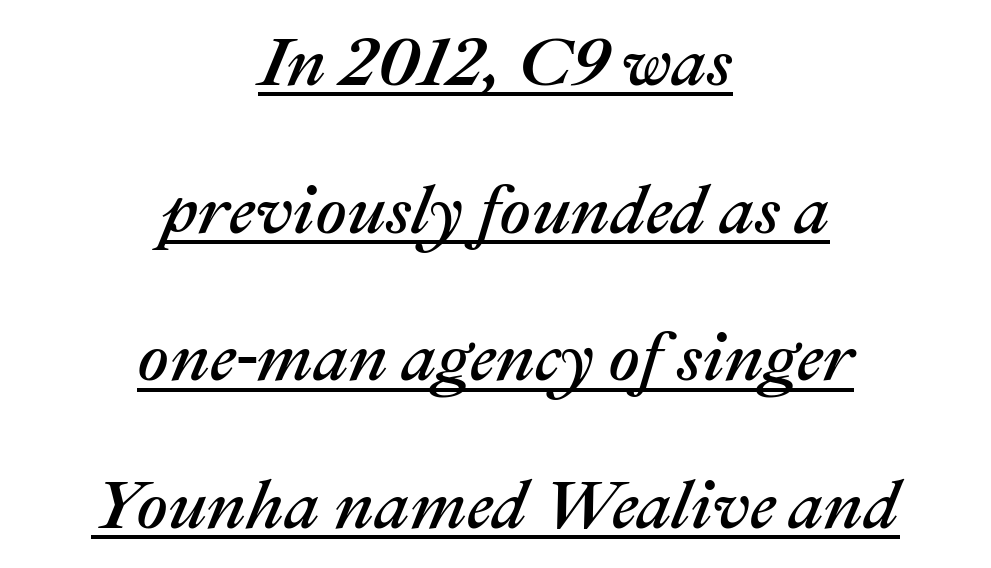
Q: Is the text italic (slanted)? A: Yes, it leans right by about 22 degrees.
Q: Is the text underlined? A: Yes.
Q: How is the paragraph aligned? A: Centered.
Q: Is the spacing between letters normal or unusually wide? A: Normal.
Q: Is the spacing between lines tight, normal or loose? A: Loose.
Q: Width (condensed, normal, or wide)? A: Normal.
Q: Stroke contrast? A: Medium.
Q: x-height? A: Medium.
Q: Monospaced? A: No.
